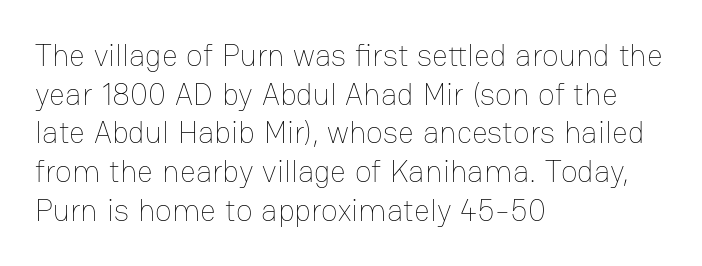
Q: Is the text bold? A: No.
Q: Is the text italic (slanted)? A: No, it is upright.
Q: Is the text underlined? A: No.
Q: How is the paragraph aligned? A: Left-aligned.
Q: Is the spacing between letters normal or unusually wide? A: Normal.
Q: Is the spacing between lines tight, normal or loose? A: Normal.
Q: Width (condensed, normal, or wide)? A: Normal.
Q: Stroke contrast? A: Low.
Q: x-height? A: Medium.
Q: Monospaced? A: No.
